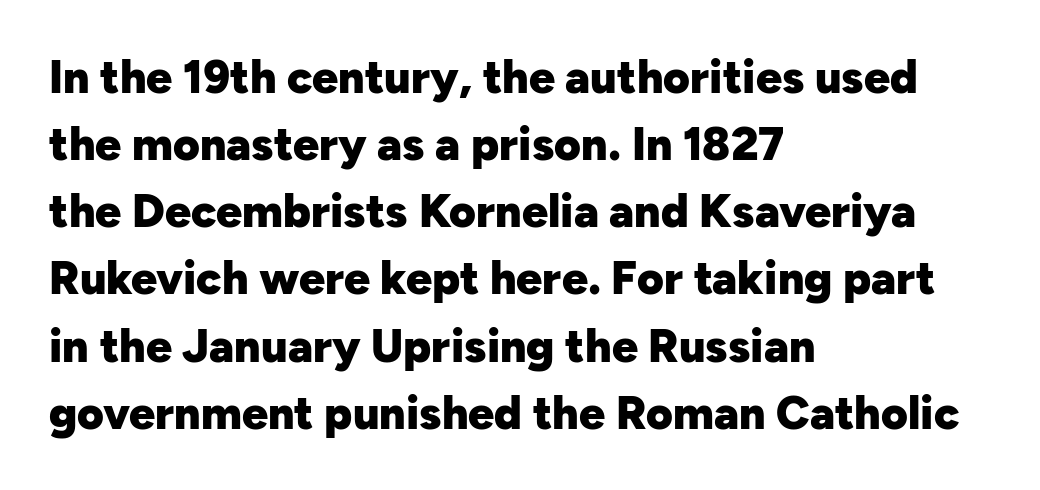
A dark, heavy texture on the line: the type is bold. The ragged edge is on the right, which tells us the setting is flush left. In terms of letterspacing, this is plain default setting. The rendering shows plain stroke endings on the letterforms — a sans-serif design.
